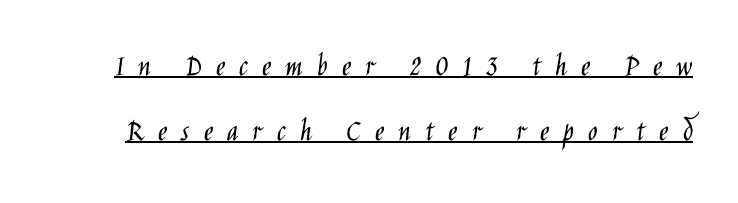
Q: Is the text bold? A: No.
Q: Is the text italic (slanted)? A: Yes.
Q: Is the typeface a serif or a sans-serif typeface? A: Sans-serif.
Q: Is the text underlined? A: Yes.
Q: Is the spacing between letters normal or unusually wide? A: Unusually wide.
Q: Is the spacing between lines tight, normal or loose? A: Loose.
Q: Width (condensed, normal, or wide)? A: Condensed.
Q: Stroke contrast? A: Low.
Q: x-height? A: Large.
Q: Monospaced? A: No.
